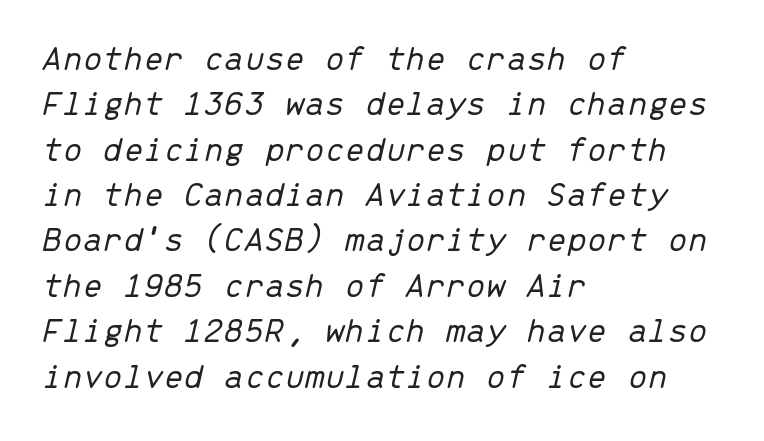
The image shows 36 px light type, italic (leaning right), monospaced; set left-aligned, normal line spacing (1.26x), normal letter spacing, not underlined; low stroke contrast and a medium x-height.
